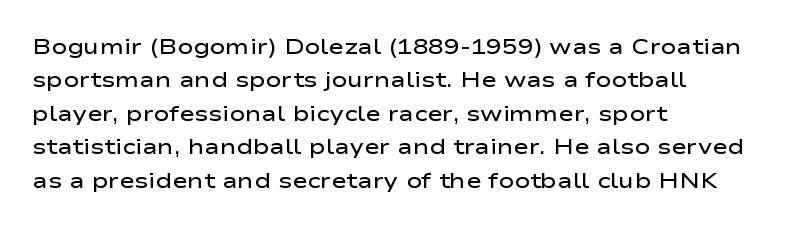
Q: Is the text bold? A: Semi-bold.
Q: Is the text italic (slanted)? A: No, it is upright.
Q: Is the text underlined? A: No.
Q: How is the paragraph aligned? A: Left-aligned.
Q: Is the spacing between letters normal or unusually wide? A: Normal.
Q: Is the spacing between lines tight, normal or loose? A: Normal.
